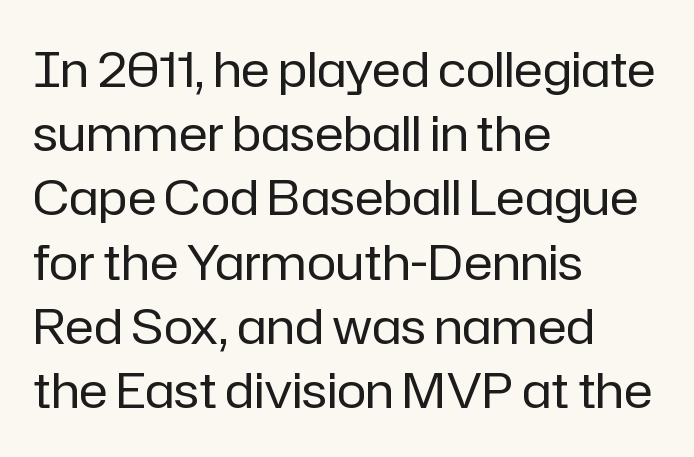
{"serif": "no", "italic": "no", "bold": "no", "weight": "regular", "width": "normal", "stroke_contrast": "low", "x_height": "medium", "monospaced": "no", "underline": "no", "align": "left", "line_spacing": "normal", "line_spacing_ratio": 1.31, "letter_spacing": "normal", "letter_spacing_em": 0.0, "glyph_px": 49}
